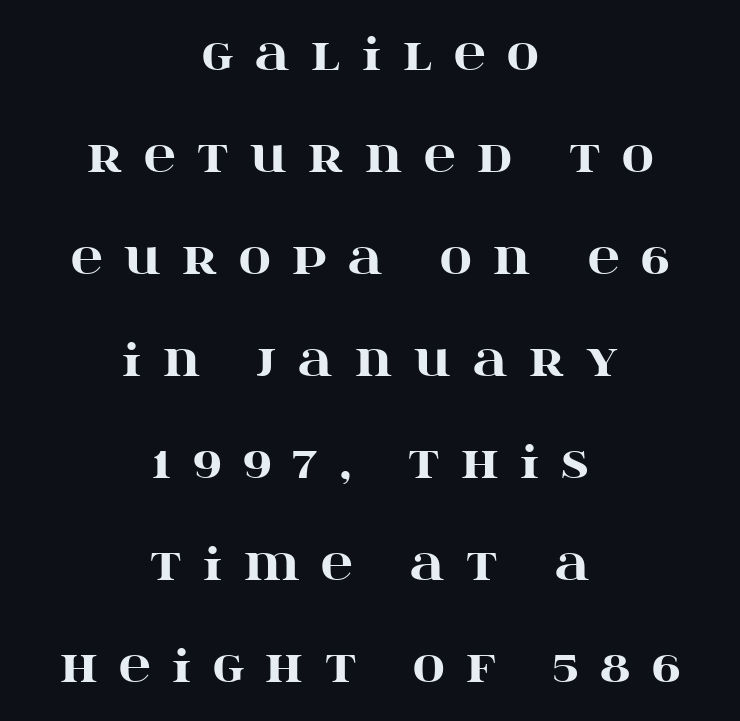
Every stem runs plumb, perpendicular to the baseline. This rendering employs a face with finishing strokes, i.e., a serif. Typesetter's note: full bold, strokes at maximum text heaviness. You could fit nearly another row in the gap between these rows.
